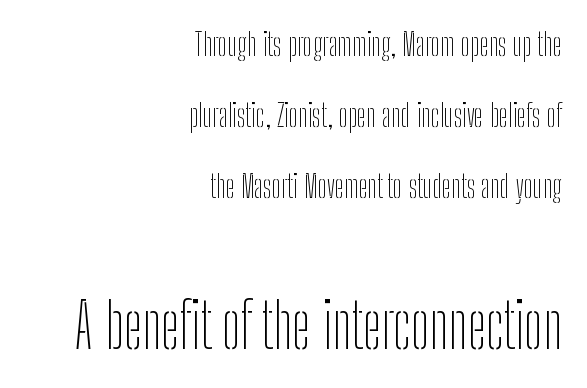
{"serif": "no", "italic": "no", "bold": "no", "weight": "thin", "width": "condensed", "stroke_contrast": "low", "x_height": "medium", "monospaced": "no", "underline": "no", "align": "right", "line_spacing": "loose", "line_spacing_ratio": 2.29, "letter_spacing": "normal", "letter_spacing_em": 0.0, "larger_block": "second", "size_ratio": 2.0, "glyph_px": 62}
